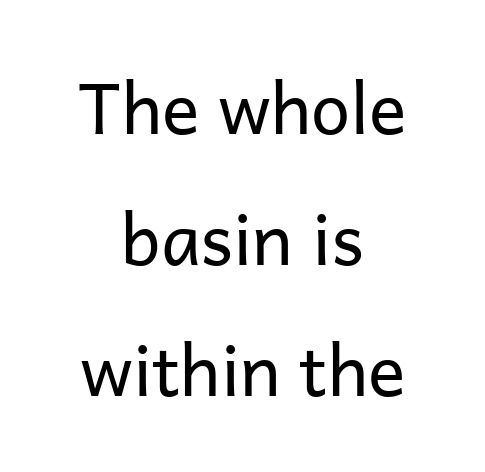
{"serif": "no", "italic": "no", "bold": "no", "weight": "regular", "width": "normal", "stroke_contrast": "low", "x_height": "medium", "monospaced": "no", "underline": "no", "align": "center", "line_spacing_ratio": 1.87, "letter_spacing": "normal", "letter_spacing_em": 0.0, "glyph_px": 70}
